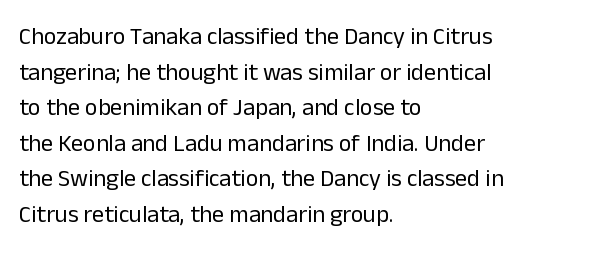
{"italic": "no", "bold": "no", "underline": "no", "align": "left", "line_spacing": "normal", "line_spacing_ratio": 1.48, "letter_spacing": "normal", "letter_spacing_em": 0.0, "glyph_px": 24}
